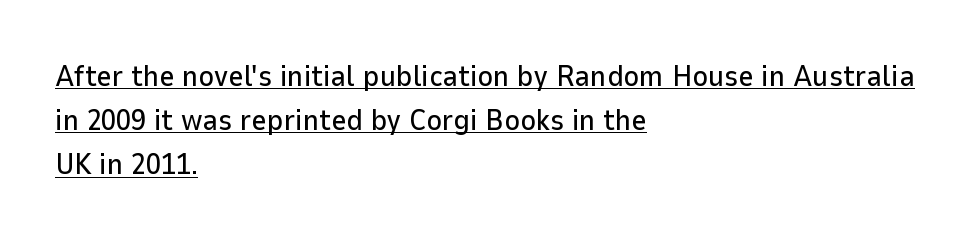
Posture: straight, roman, zero tilt. Tracking here is standard; glyphs follow each other at the usual distance. You can tell from the bare stems that sans-serif type was used. A typesetter would call this proportional, since set widths differ per character. Looks like someone drew a line under every word here. Summary of vertical rhythm: regular, with standard interline spacing.
